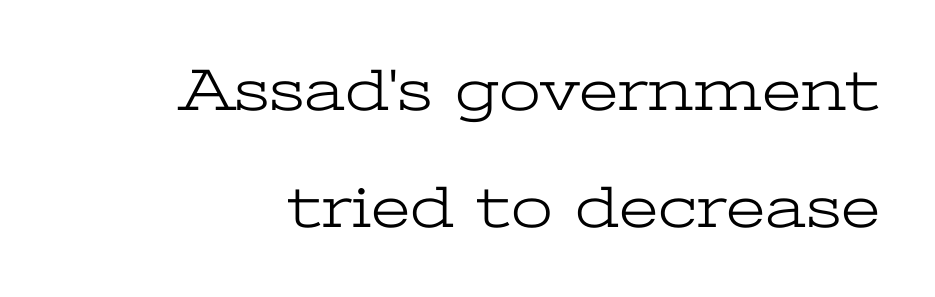
{"serif": "yes", "italic": "no", "bold": "no", "weight": "light", "width": "wide", "stroke_contrast": "low", "x_height": "medium", "monospaced": "no", "underline": "no", "line_spacing": "loose", "line_spacing_ratio": 1.95, "letter_spacing": "normal", "letter_spacing_em": 0.0, "glyph_px": 60}
